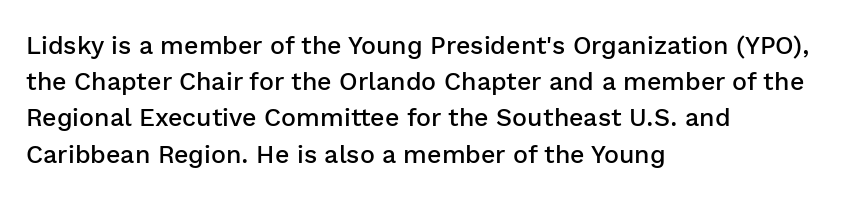
The image shows 25 px text type, upright; set left-aligned, normal line spacing (1.45x), normal letter spacing, not underlined.
